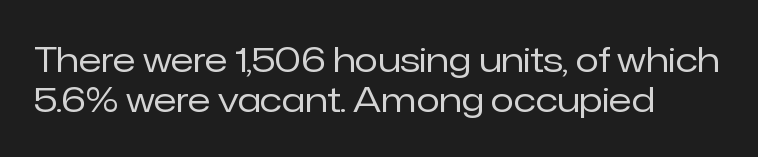
{"serif": "no", "italic": "no", "bold": "no", "weight": "regular", "width": "normal", "stroke_contrast": "low", "x_height": "medium", "monospaced": "no", "underline": "no", "align": "left", "line_spacing_ratio": 1.17, "letter_spacing": "normal", "letter_spacing_em": 0.0, "glyph_px": 34}
